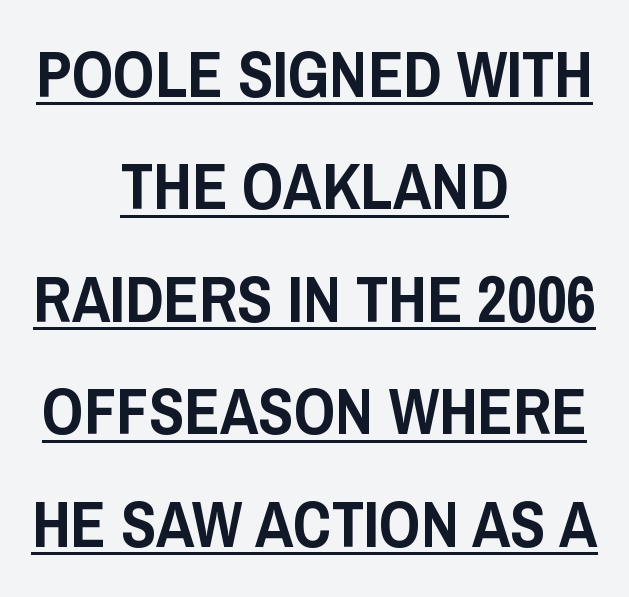
{"serif": "no", "italic": "no", "width": "condensed", "stroke_contrast": "low", "x_height": "large", "monospaced": "no", "underline": "yes", "align": "center", "line_spacing_ratio": 1.73, "letter_spacing": "normal", "letter_spacing_em": 0.0, "glyph_px": 65}
